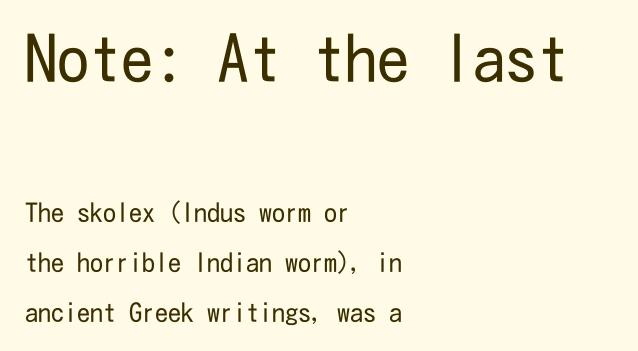
{"serif": "no", "italic": "no", "bold": "no", "weight": "regular", "width": "condensed", "stroke_contrast": "low", "x_height": "medium", "underline": "no", "align": "left", "line_spacing": "loose", "line_spacing_ratio": 1.92, "letter_spacing": "normal", "letter_spacing_em": 0.0, "larger_block": "first", "size_ratio": 2.46, "glyph_px": 64}
